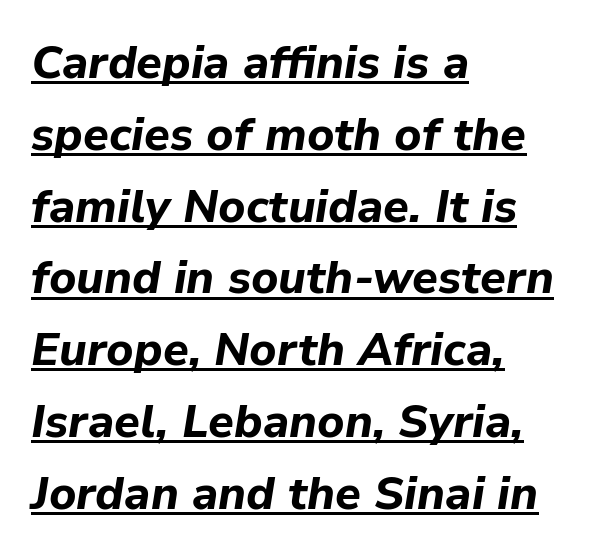
A typesetter would mark this as italic. The setting favours the left margin, as ordinary paragraphs usually do. If you measured baseline to baseline, you'd find a middling distance. These lines keep a tight, regular rhythm from letter to letter.
